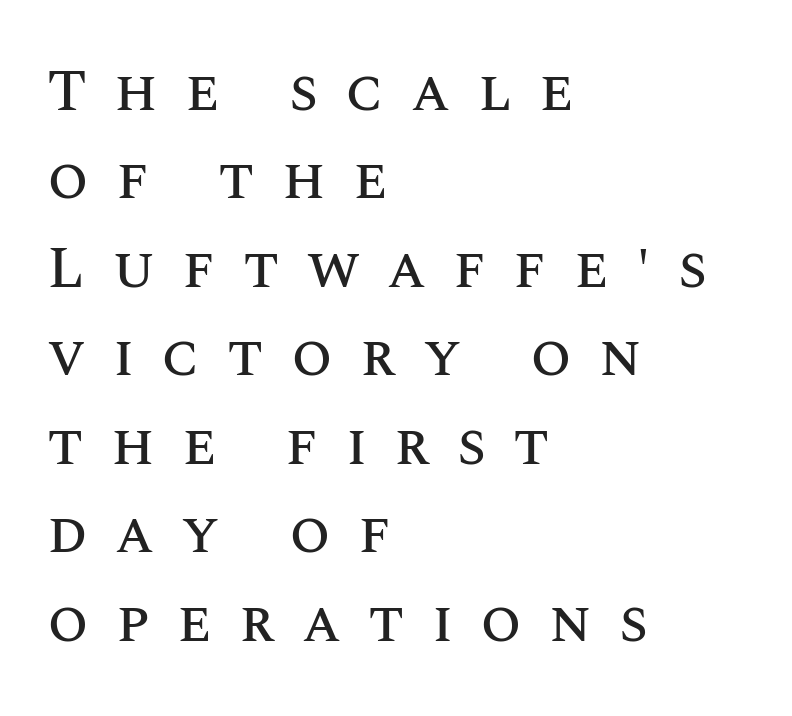
The image shows 59 px text type, upright; set left-aligned, normal line spacing (1.5x), unusually wide letter spacing (+0.46 em), not underlined; medium stroke contrast and a large x-height.
